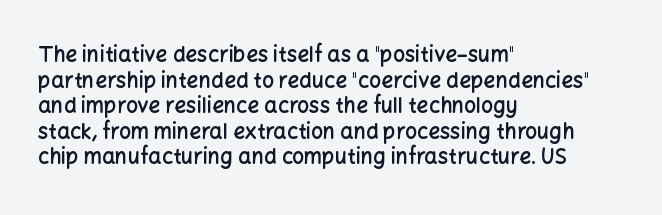
The image shows 21 px text type, upright; set left-aligned, line spacing 1.22x, normal letter spacing, not underlined.
